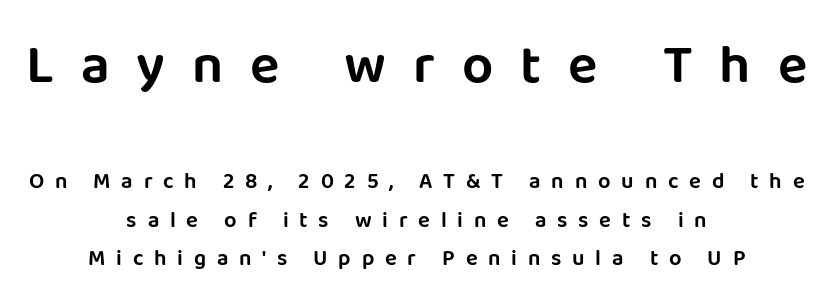
The rendering uses natural spacing where letterforms have individual widths. The face used here is rendered with a markedly widened letterfit. The letters stand straight up with perfectly vertical stems. A bare baseline throughout the passage. The passage shown begins with its larger block and ends with its smaller one. Is this a sans? Yes — the strokes have no serifs.
